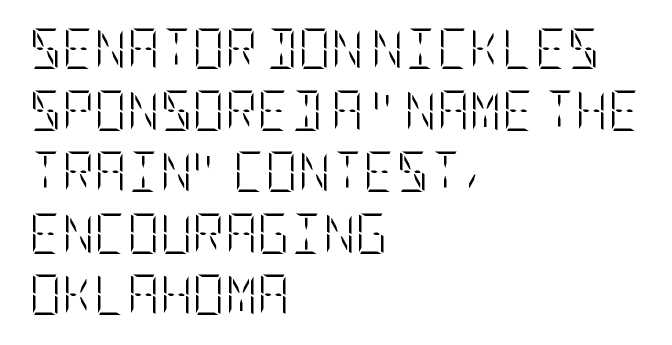
A light-to-regular cut is what we see here. You can tell it's not italic because the verticals are truly vertical. Only glyphs here, with clear space below each row. Observe the ordinary spacing: letters are neighbours, not strangers. Visually the block forms a straight wall on the left and a jagged coastline on the right.
